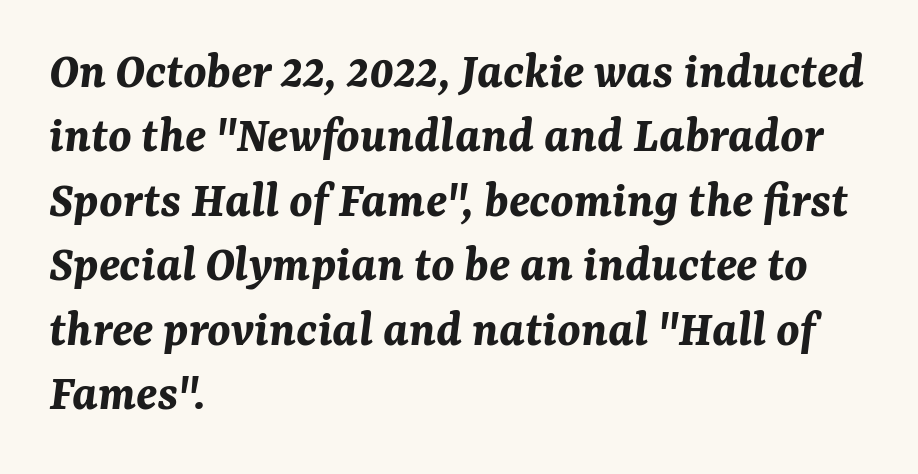
The image shows 52 px bold type, italic (leaning right); set left-aligned, line spacing 1.24x, normal letter spacing, not underlined; medium stroke contrast and a medium x-height.
